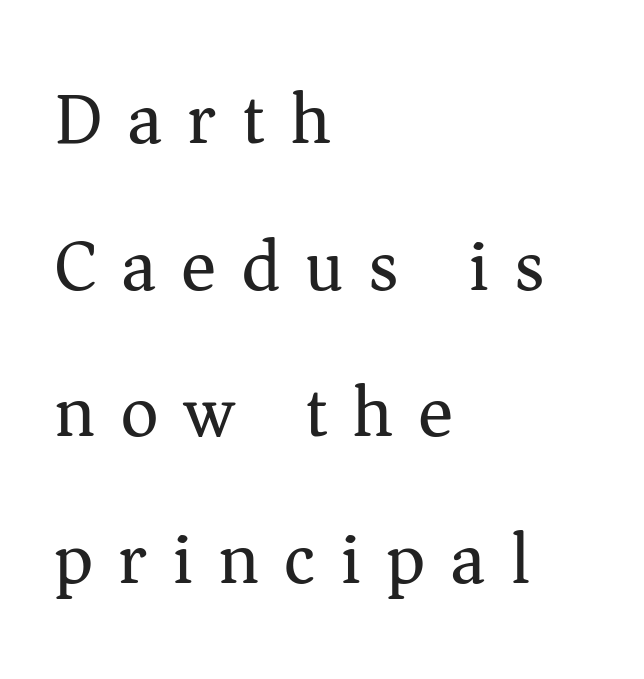
Q: Is the text bold? A: No.
Q: Is the text italic (slanted)? A: No, it is upright.
Q: Is the typeface a serif or a sans-serif typeface? A: Serif.
Q: Is the text underlined? A: No.
Q: How is the paragraph aligned? A: Left-aligned.
Q: Is the spacing between letters normal or unusually wide? A: Unusually wide.
Q: Is the spacing between lines tight, normal or loose? A: Loose.
Q: Width (condensed, normal, or wide)? A: Normal.
Q: Stroke contrast? A: Medium.
Q: x-height? A: Medium.
Q: Monospaced? A: No.
